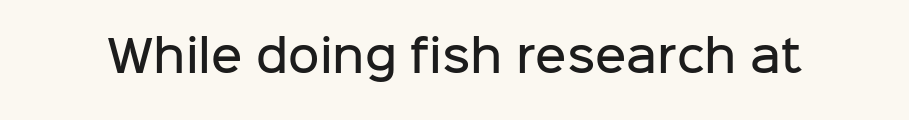
Nope, no serifs anywhere on these letters. Every letter is mildly thick-stroked: semibold rather than bold. It's the straight-up-and-down kind of type. The face used here is proportionally spaced, like ordinary book or web type. Tracking here is standard; glyphs follow each other at the usual distance. The specimen omits any rule beneath the text block's lines.
